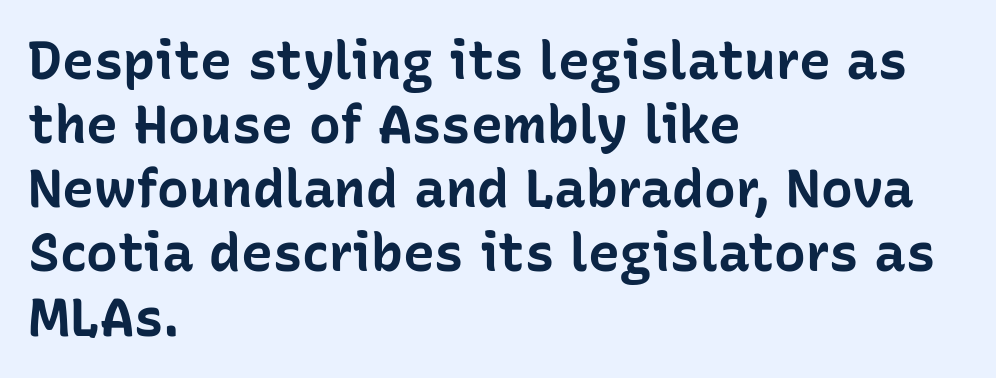
Pretty heavy lettering here — definitely bold. These lines are rendered in a variable-pitch font. Just letters on the line, the space beneath them empty. Upright lettering throughout. Look at the tracking — it's just the regular setting, nothing added.
